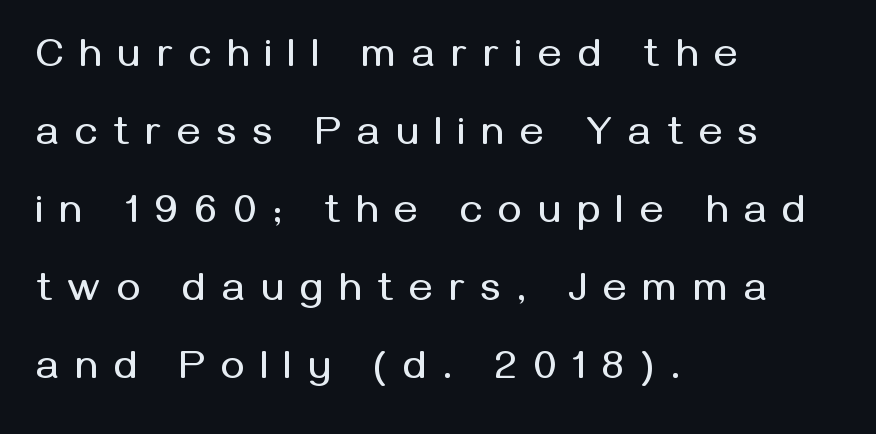
The image shows 40 px sans-serif type, upright; set left-aligned, loose line spacing (1.95x), unusually wide letter spacing (+0.41 em), not underlined; medium stroke contrast and a medium x-height.
